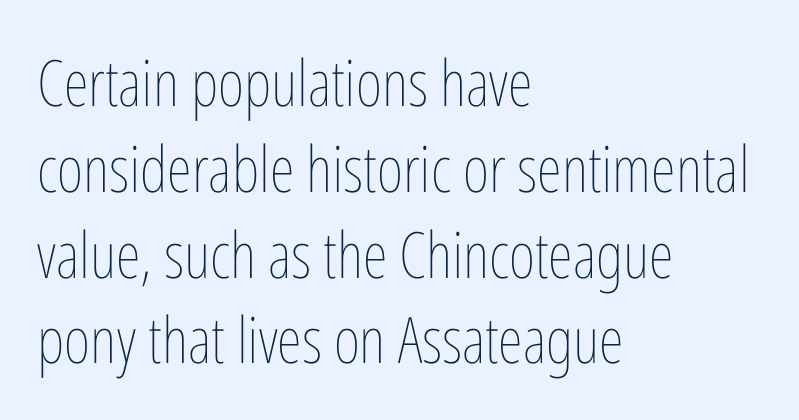
Q: Is the text bold? A: No.
Q: Is the text italic (slanted)? A: No, it is upright.
Q: Is the text underlined? A: No.
Q: How is the paragraph aligned? A: Left-aligned.
Q: Is the spacing between letters normal or unusually wide? A: Normal.
Q: Is the spacing between lines tight, normal or loose? A: Normal.
Q: Width (condensed, normal, or wide)? A: Condensed.
Q: Stroke contrast? A: Low.
Q: x-height? A: Medium.
Q: Monospaced? A: No.
